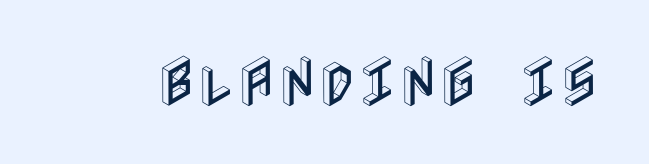
{"italic": "no", "width": "condensed", "x_height": "large", "underline": "no", "letter_spacing": "normal", "letter_spacing_em": 0.0, "glyph_px": 55}
